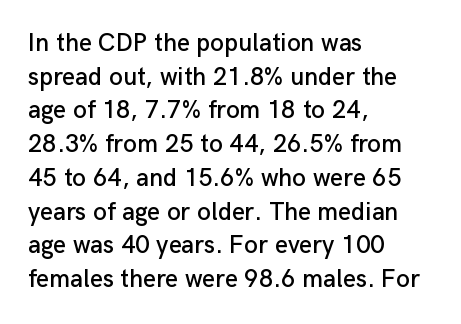
The image shows 25 px text type, upright; set left-aligned, normal line spacing (1.35x), normal letter spacing, not underlined.
